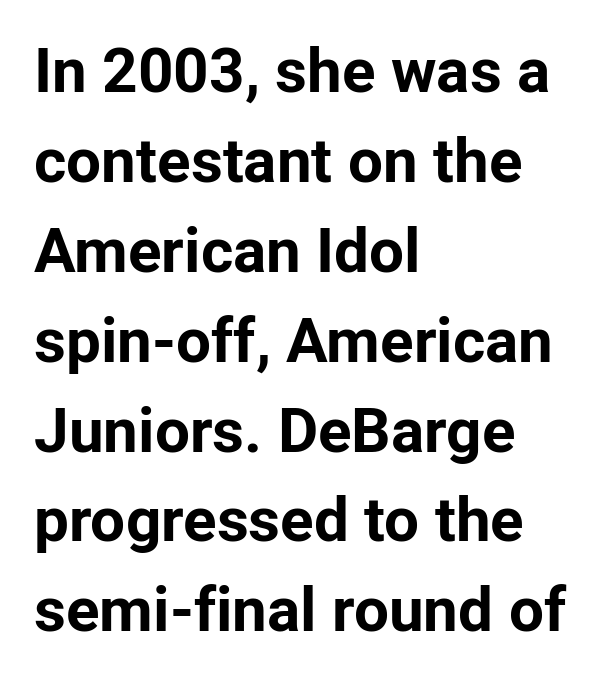
The image shows 62 px bold sans-serif type, upright; set left-aligned, normal line spacing (1.45x), normal letter spacing, not underlined; low stroke contrast and a medium x-height.
